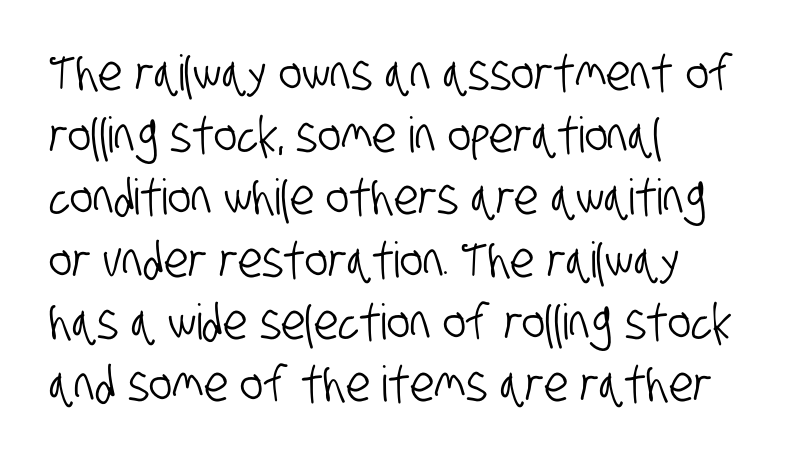
The image shows 49 px condensed sans-serif type; set left-aligned, normal line spacing (1.27x), normal letter spacing, not underlined; low stroke contrast and a large x-height.
